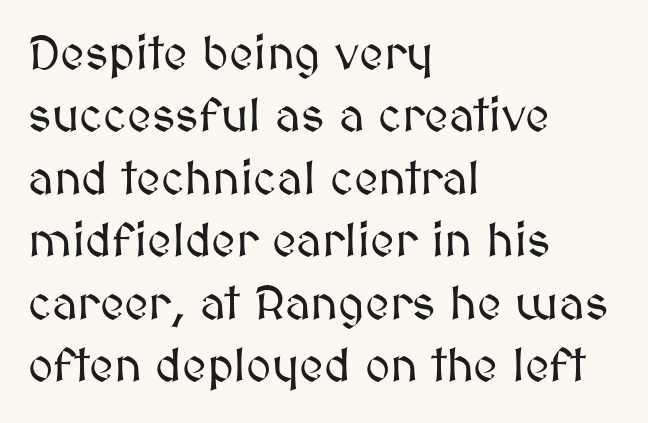
The image shows 48 px text type, upright; set left-aligned, normal line spacing (1.3x), normal letter spacing, not underlined; medium stroke contrast and a medium x-height.
